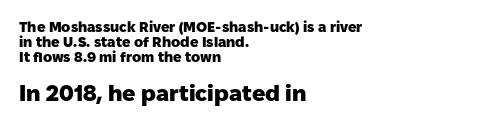
Thick stems and heavy bowls — unmistakably bold. Letters rest on an invisible, unmarked baseline. Horizontal bands of white between lines are thin slivers. In terms of posture, this sample is upright. Typeset ragged right — the left edge is the straight one. These lines keep a tight, regular rhythm from letter to letter.
